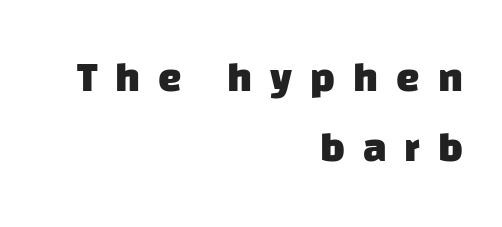
Proportional: the letters do not fall into vertical columns. How are the letters spaced? Widely, with obvious added tracking. Line endings align vertically; line beginnings do not. Font category for this specimen: sans-serif. The passage shown is emphatically bold. Compared with typical paragraphs, the rows here are spaced about the same.
